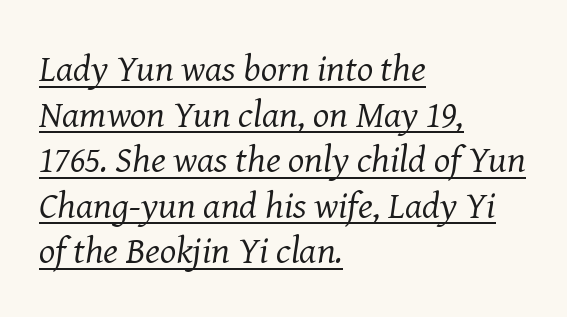
Where is the straight margin? On the left. This sample uses plain, unmodified letter spacing. The rendering uses natural spacing where letterforms have individual widths. The rendered words wear a rule along their underside.
